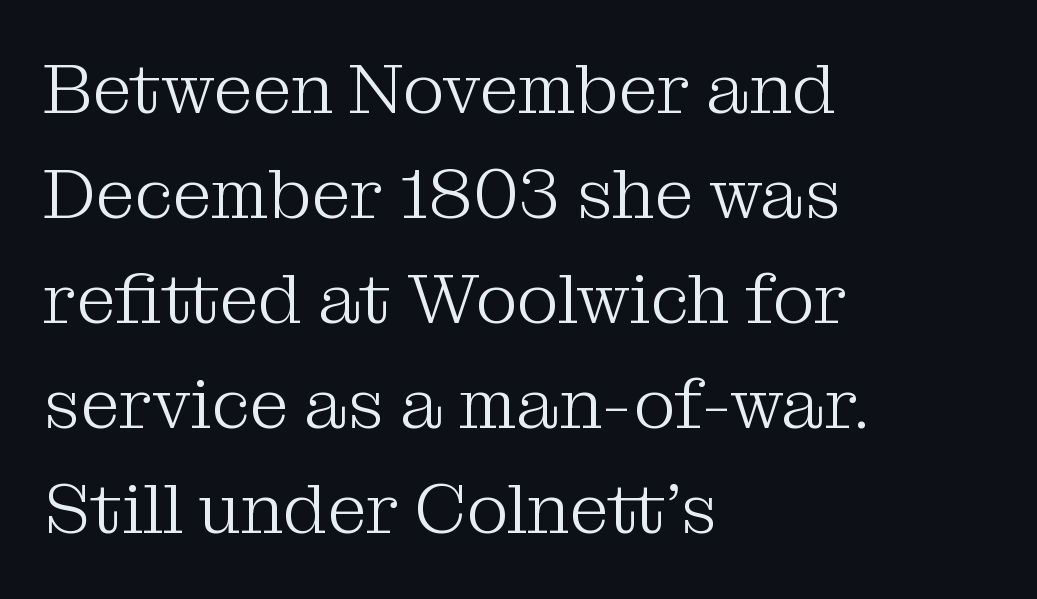
The lettering stays uniformly vertical, giving the passage a roman look. The zone under the glyphs is completely vacant. Examine the stroke ends and you'll spot serifs. These lines keep a tight, regular rhythm from letter to letter. Character widths vary here, with narrow letters taking less room than wide ones. Compared with a centered layout, this one pins lines to the left instead.
